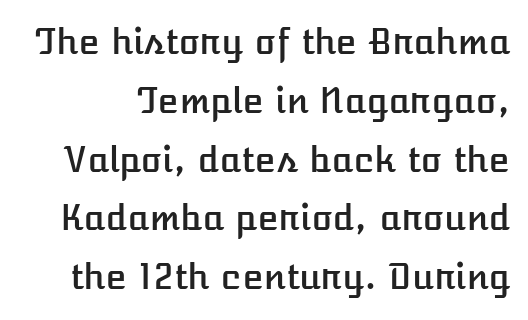
Q: Is the text italic (slanted)? A: No, it is upright.
Q: Is the text underlined? A: No.
Q: Is the spacing between letters normal or unusually wide? A: Normal.
Q: Is the spacing between lines tight, normal or loose? A: Normal.
Q: Width (condensed, normal, or wide)? A: Normal.
Q: Stroke contrast? A: Low.
Q: x-height? A: Medium.
Q: Monospaced? A: No.
